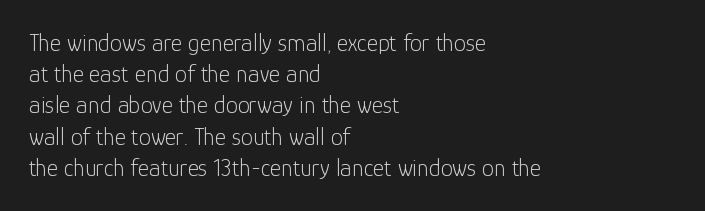
Q: Is the text bold? A: No.
Q: Is the text italic (slanted)? A: No, it is upright.
Q: Is the text underlined? A: No.
Q: How is the paragraph aligned? A: Left-aligned.
Q: Is the spacing between letters normal or unusually wide? A: Normal.
Q: Is the spacing between lines tight, normal or loose? A: Normal.
